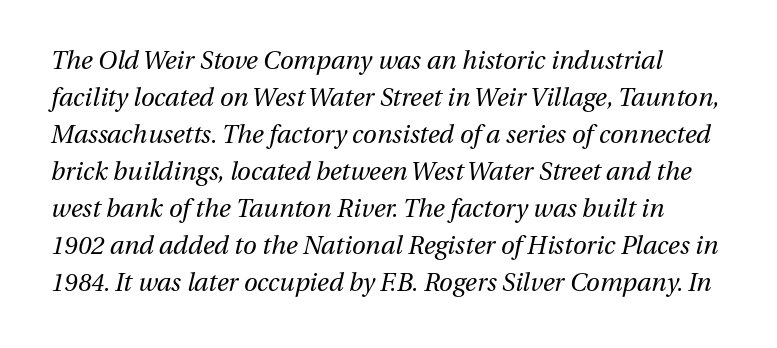
The image shows 25 px text type, italic (leaning right); set normal line spacing (1.48x), normal letter spacing, not underlined.
